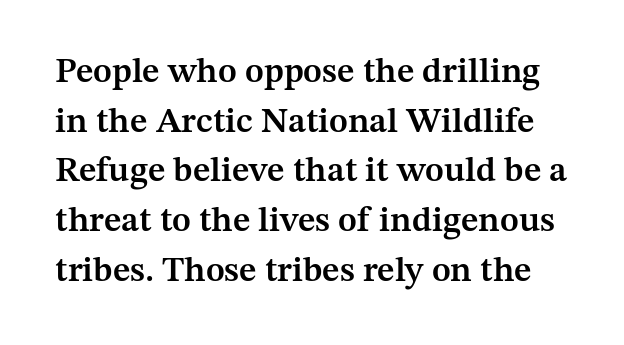
Clear beneath every line of the passage. Does extra space separate the letters? No, they use regular spacing. In terms of posture, this sample is upright. These lines are composed in type with serifs. Honestly, the row spacing looks completely unremarkable.
